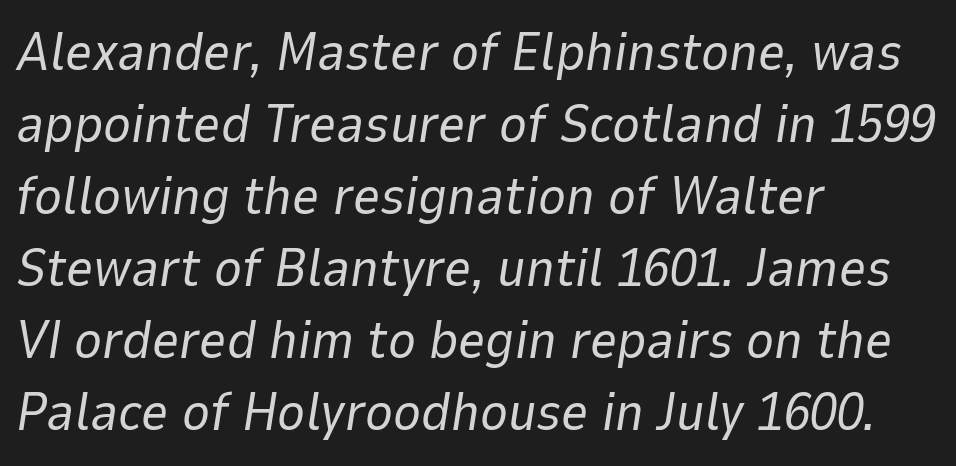
{"italic": "yes", "lean": "right", "slant_degrees": 9, "bold": "no", "weight": "regular", "width": "normal", "stroke_contrast": "low", "x_height": "medium", "monospaced": "no", "underline": "no", "align": "left", "line_spacing": "normal", "line_spacing_ratio": 1.36, "letter_spacing": "normal", "letter_spacing_em": 0.0, "glyph_px": 53}
